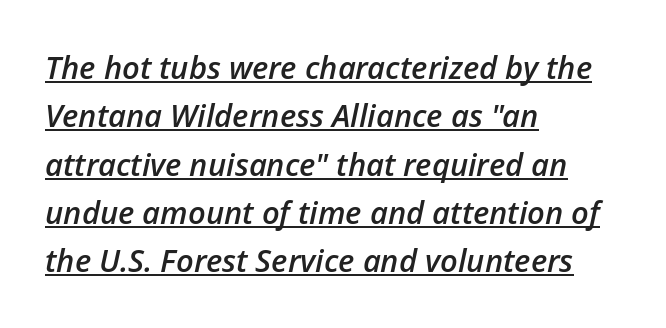
{"italic": "yes", "lean": "right", "slant_degrees": 12, "bold": "semi", "weight": "semibold", "width": "normal", "stroke_contrast": "low", "x_height": "medium", "monospaced": "no", "underline": "yes", "align": "left", "line_spacing": "normal", "line_spacing_ratio": 1.56, "letter_spacing": "normal", "letter_spacing_em": 0.0, "glyph_px": 31}
